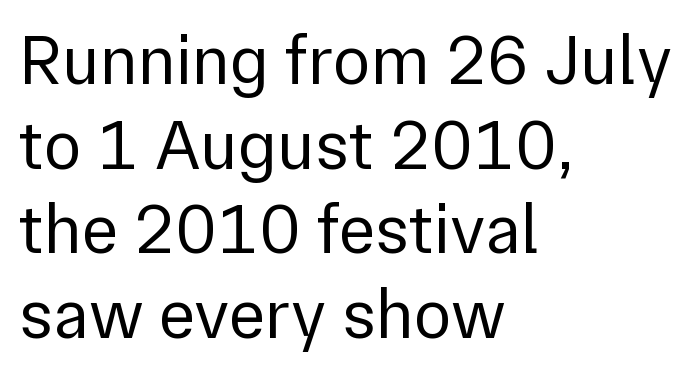
Is this a heavy cut? Hardly; it is regular or lighter. Upright lettering throughout. Check the space under the baseline: it is left empty. The characters display no serif detailing; their extremities are plain. Each letter keeps its own natural width here, so spacing adapts to shape.
